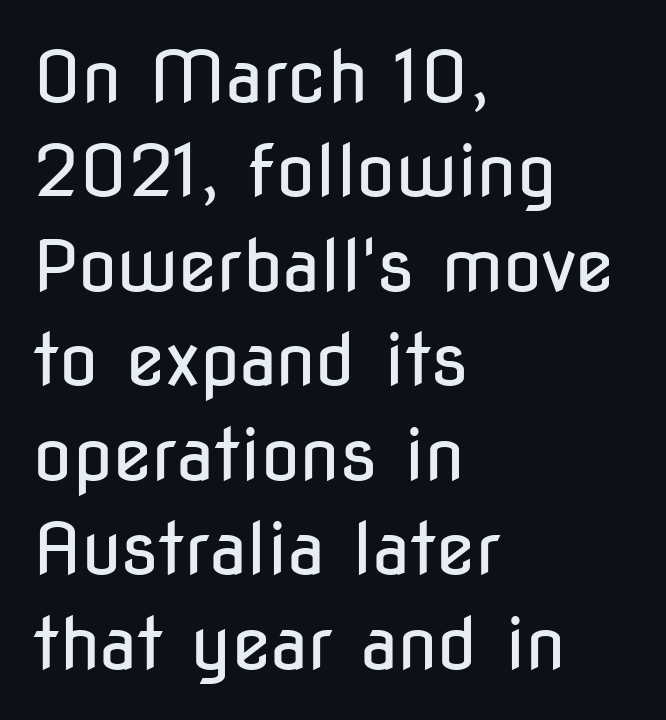
{"serif": "no", "italic": "no", "bold": "no", "weight": "regular", "width": "condensed", "stroke_contrast": "low", "x_height": "medium", "monospaced": "no", "underline": "no", "align": "left", "line_spacing": "normal", "line_spacing_ratio": 1.33, "letter_spacing": "normal", "letter_spacing_em": 0.0, "glyph_px": 71}
